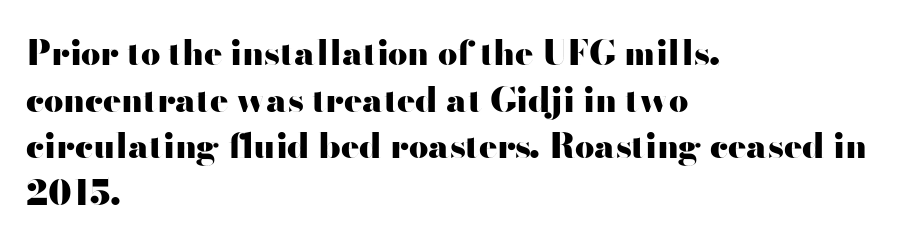
The image shows 34 px heavy, wide sans-serif type, upright; set left-aligned, normal line spacing (1.37x), normal letter spacing, not underlined; high stroke contrast and a small x-height.
